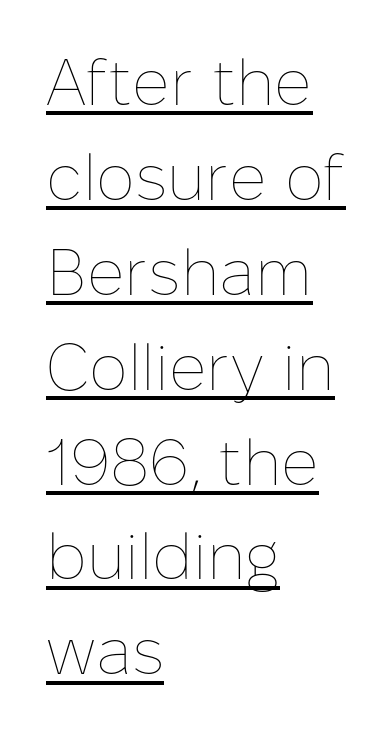
The rendering uses natural spacing where letterforms have individual widths. The font is comparable to plain body text, perhaps lighter. The lettering holds an erect, upright posture throughout. The block of text has a typical density, with ordinary space between rows. Notice how the passage keeps a crisp vertical edge on the left only. Compared with undecorated copy, this sample adds a rule below the words.
